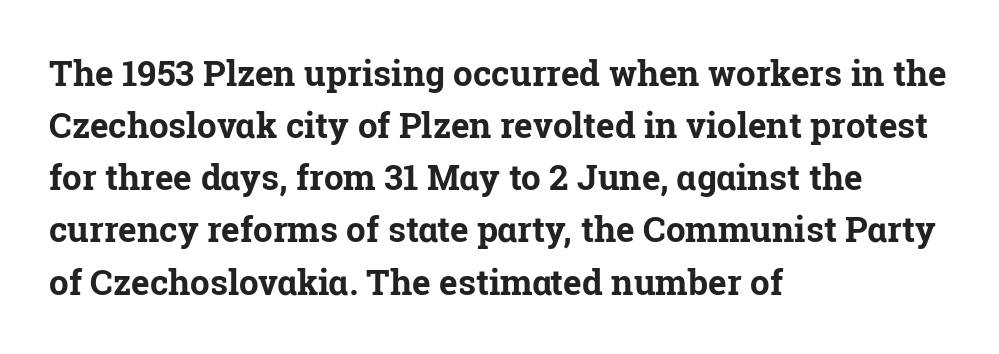
{"serif": "yes", "italic": "no", "bold": "yes", "weight": "bold", "width": "normal", "stroke_contrast": "low", "x_height": "medium", "monospaced": "no", "underline": "no", "align": "left", "line_spacing": "normal", "line_spacing_ratio": 1.49, "letter_spacing": "normal", "letter_spacing_em": 0.0, "glyph_px": 35}
